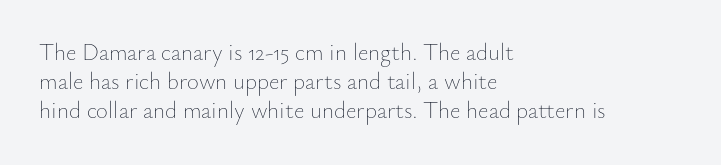
Nothing unusual about the tracking: characters are spaced as the font intends. Caption: multi-line text, flush left, ragged right. How would I describe the line gaps? Plain and ordinary. Unbolded letterforms with no extra heft.
